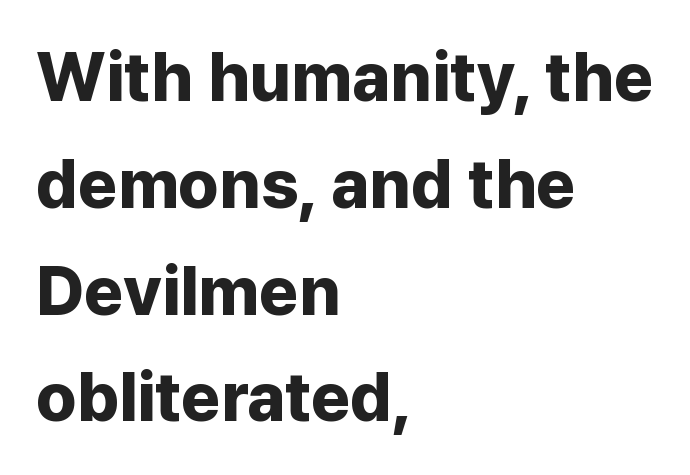
Posture: straight, roman, zero tilt. The font family rendered here belongs to the sans-serif group. The letters sit at their default tracking, neither squeezed nor spread. The words here are not underlined. The lines in this sample share a left origin and differ only in where they stop. The passage shown is typed in a proportional face where columns would drift.
